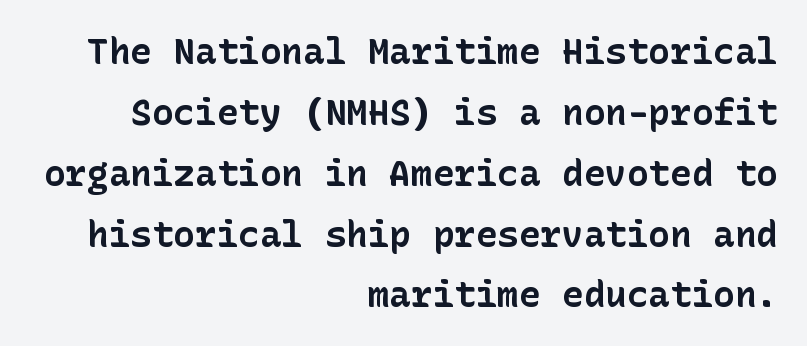
The type is set solid horizontally, with unmodified tracking. Nobody drew a line under any word here. On the weight axis this lands at bold, roughly 700. Every character sits straight up, as roman type does. Line spacing here is normal.
